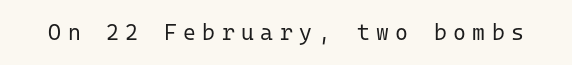
Q: Is the text bold? A: No.
Q: Is the text italic (slanted)? A: No, it is upright.
Q: Is the text underlined? A: No.
Q: Is the spacing between letters normal or unusually wide? A: Unusually wide.
